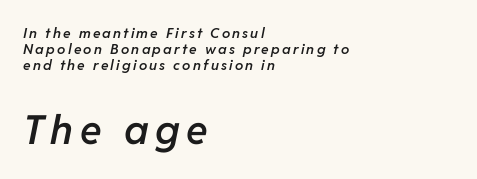
The typography opts for an oblique posture over an upright one. The block sitting lower on the canvas is the one with enlarged characters. The space beneath each line is pristine and unruled. The face used here is proportionally spaced, like ordinary book or web type. Very little white space separates one row of letters from the next.
